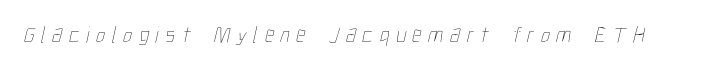
Characters follow at a spacing far wider than the type designer built in. Words float on clear page, feet unadorned. The characters are drawn with everyday or finer stroke widths.
